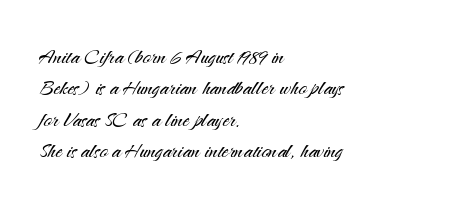
Q: Is the text bold? A: No.
Q: Is the text italic (slanted)? A: Yes.
Q: Is the text underlined? A: No.
Q: How is the paragraph aligned? A: Left-aligned.
Q: Is the spacing between letters normal or unusually wide? A: Normal.
